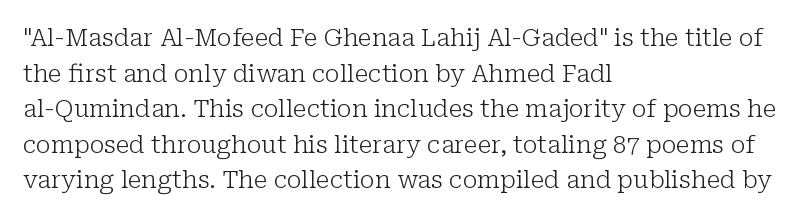
The image shows 24 px text type, upright; set left-aligned, normal line spacing (1.48x), normal letter spacing, not underlined.
